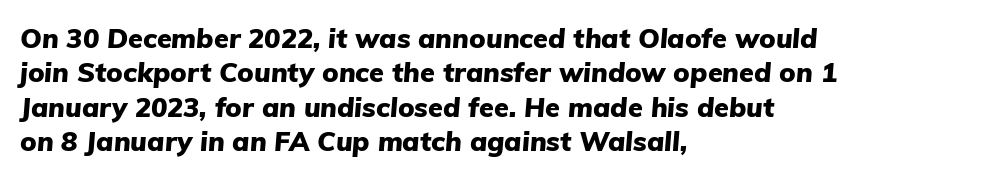
{"italic": "yes", "lean": "right", "slant_degrees": 5, "bold": "yes", "underline": "no", "align": "left", "line_spacing": "normal", "line_spacing_ratio": 1.27, "letter_spacing": "normal", "letter_spacing_em": 0.0, "glyph_px": 27}
